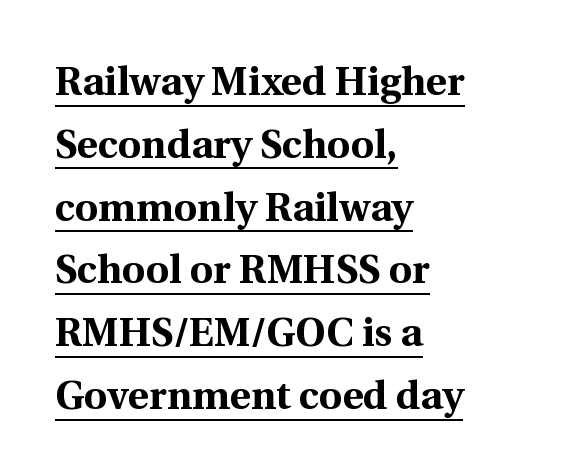
{"serif": "yes", "italic": "no", "bold": "yes", "weight": "bold", "width": "normal", "x_height": "medium", "monospaced": "no", "underline": "yes", "align": "left", "line_spacing": "normal", "line_spacing_ratio": 1.57, "letter_spacing": "normal", "letter_spacing_em": 0.0, "glyph_px": 40}
